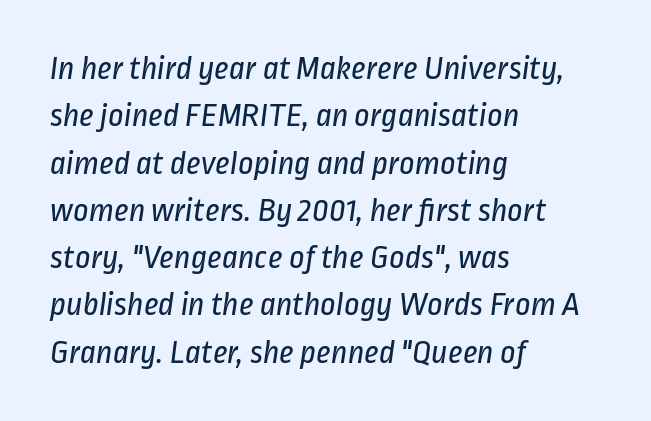
Q: Is the text bold? A: No.
Q: Is the typeface a serif or a sans-serif typeface? A: Sans-serif.
Q: Is the text underlined? A: No.
Q: How is the paragraph aligned? A: Left-aligned.
Q: Is the spacing between letters normal or unusually wide? A: Normal.
Q: Is the spacing between lines tight, normal or loose? A: Normal.
Q: Width (condensed, normal, or wide)? A: Condensed.
Q: Stroke contrast? A: Low.
Q: x-height? A: Medium.
Q: Monospaced? A: No.
